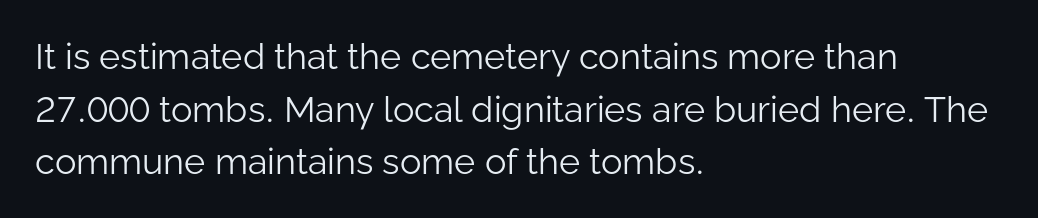
The image shows 36 px light sans-serif type, upright; set left-aligned, normal line spacing (1.46x), normal letter spacing, not underlined; low stroke contrast and a medium x-height.
